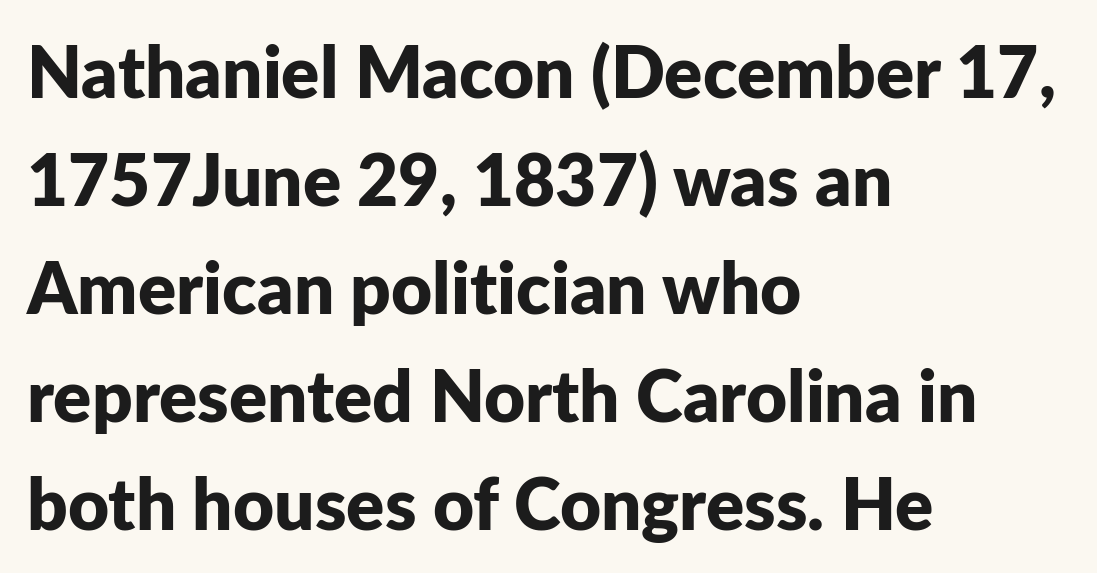
{"serif": "no", "italic": "no", "bold": "yes", "weight": "bold", "width": "normal", "stroke_contrast": "low", "x_height": "medium", "monospaced": "no", "underline": "no", "align": "left", "line_spacing": "normal", "line_spacing_ratio": 1.52, "letter_spacing": "normal", "letter_spacing_em": 0.0, "glyph_px": 71}
